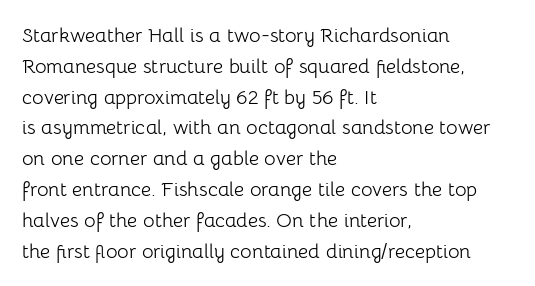
The image shows 20 px text type, upright; set left-aligned, normal line spacing (1.54x), normal letter spacing, not underlined.
